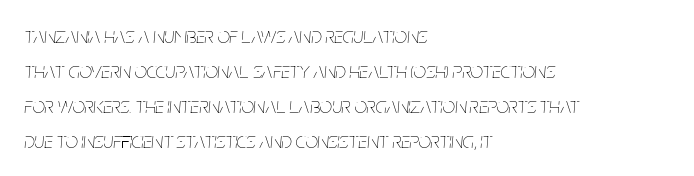
There is no visible air inserted between adjacent glyphs. The font's italic variant was chosen for this text. Caption: face not bold, strokes unweighted. Leftover space on each line is placed entirely after the last word. A clean baseline with only descenders dipping below it.
